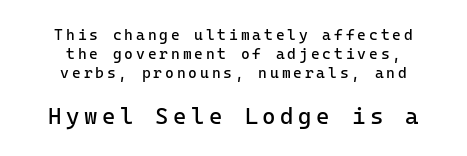
Q: Is the text bold? A: No.
Q: Is the text italic (slanted)? A: No, it is upright.
Q: Is the text underlined? A: No.
Q: How is the paragraph aligned? A: Centered.
Q: Is the spacing between lines tight, normal or loose? A: Normal.
Q: Which block of text is set in a larger size, the first (top) or the second (bottom)? A: The second (bottom) one.
